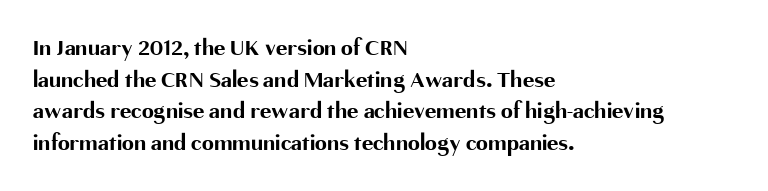
{"italic": "no", "bold": "yes", "underline": "no", "align": "left", "line_spacing": "normal", "line_spacing_ratio": 1.32, "letter_spacing": "normal", "letter_spacing_em": 0.0, "glyph_px": 24}
